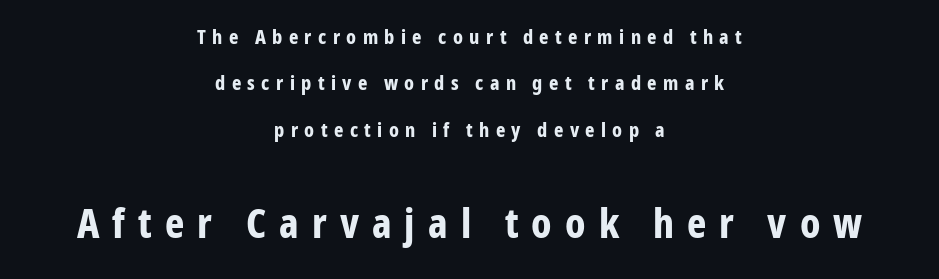
The space beneath each line is pristine and unruled. You could only call the tracking loose — the letters float apart. The later block is typeset at a bigger size than the earlier block. Neither beginnings nor endings align; midpoints do. The font is running at its bold setting.
